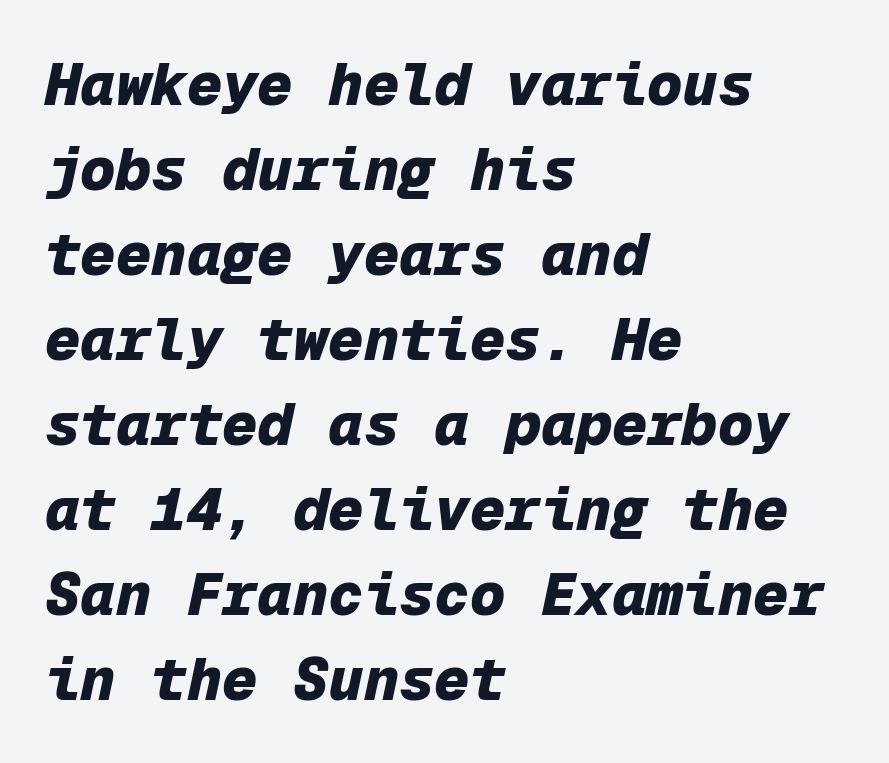
Q: Is the text bold? A: Yes.
Q: Is the text italic (slanted)? A: Yes, it leans right by about 12 degrees.
Q: Is the text underlined? A: No.
Q: How is the paragraph aligned? A: Left-aligned.
Q: Is the spacing between letters normal or unusually wide? A: Normal.
Q: Is the spacing between lines tight, normal or loose? A: Normal.
Q: Width (condensed, normal, or wide)? A: Normal.
Q: Stroke contrast? A: Low.
Q: x-height? A: Medium.
Q: Monospaced? A: Yes.
